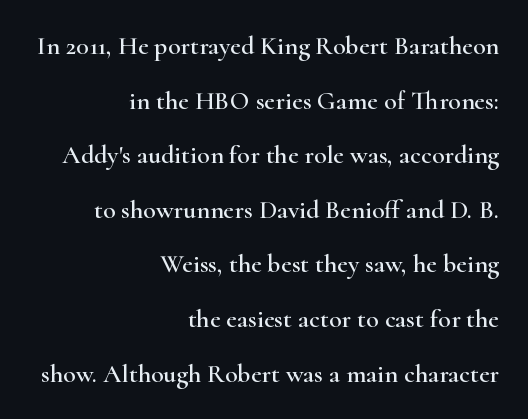
The space directly below the letters is spotless. In terms of leading, this rendering errs on the spacious side. Words appear dense and cohesive because spacing is normal. Posture: straight, roman, zero tilt.
